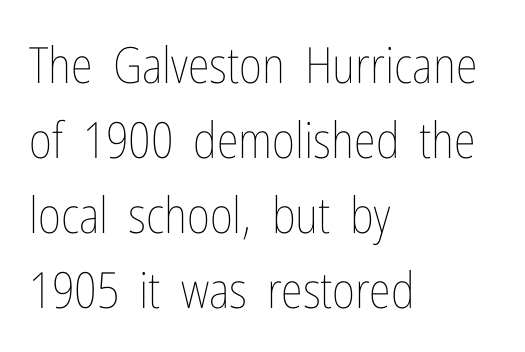
Note the varied advance widths — an 'i' is clearly narrower than an 'm'. The axis of the letterforms is exactly vertical. Baseline-to-baseline distance is the conventional proportion of letter height. A bare baseline throughout the passage. This rendering leaves character spacing at its baseline value.
